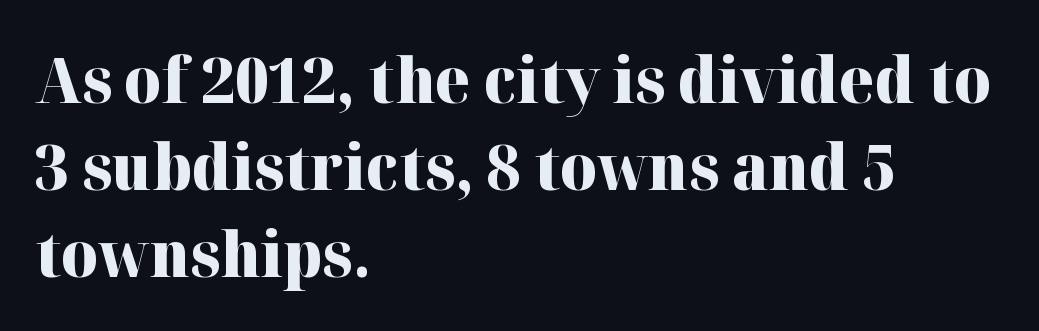
{"serif": "yes", "italic": "no", "bold": "yes", "weight": "heavy", "width": "normal", "stroke_contrast": "high", "x_height": "medium", "monospaced": "no", "underline": "no", "align": "left", "line_spacing": "normal", "line_spacing_ratio": 1.38, "letter_spacing": "normal", "letter_spacing_em": 0.0, "glyph_px": 63}
